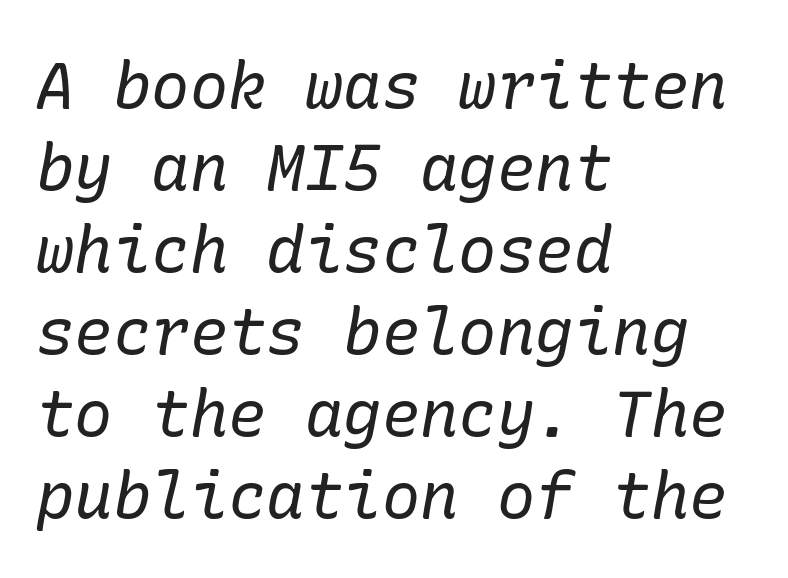
The horizontal fit of the characters is conventional and even. The ragged edge is on the right, which tells us the setting is flush left. An italicized treatment has been applied to the whole sample. Weight: not bold — regular or lighter.
